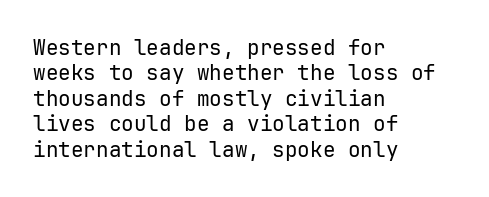
Q: Is the text bold? A: No.
Q: Is the text italic (slanted)? A: No, it is upright.
Q: Is the text underlined? A: No.
Q: How is the paragraph aligned? A: Left-aligned.
Q: Is the spacing between letters normal or unusually wide? A: Normal.
